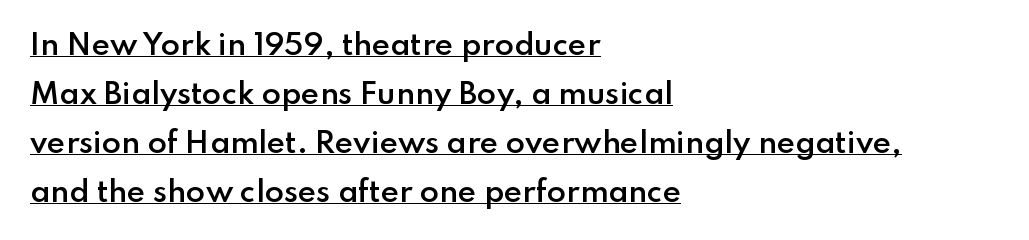
{"serif": "no", "italic": "no", "bold": "semi", "weight": "semibold", "width": "normal", "stroke_contrast": "low", "x_height": "small", "monospaced": "no", "underline": "yes", "align": "left", "line_spacing_ratio": 1.75, "letter_spacing": "normal", "letter_spacing_em": 0.0, "glyph_px": 28}
